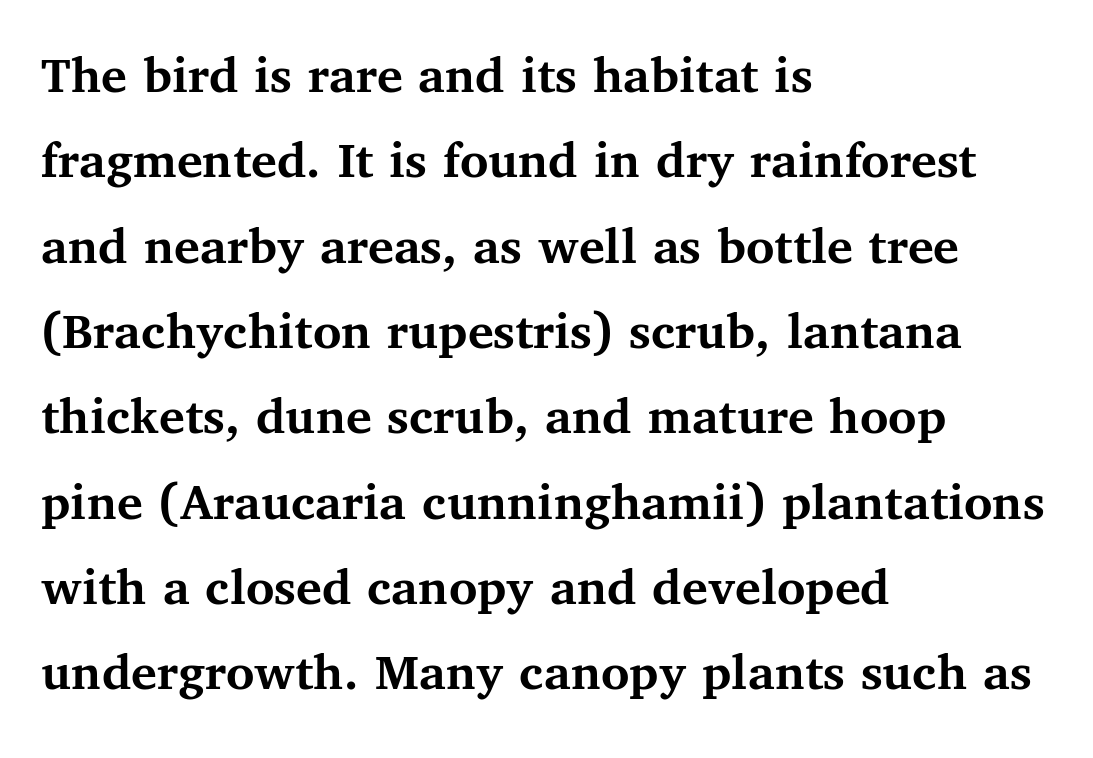
{"serif": "yes", "italic": "no", "bold": "yes", "weight": "semibold", "width": "normal", "stroke_contrast": "medium", "x_height": "medium", "monospaced": "no", "underline": "no", "align": "left", "line_spacing": "normal", "line_spacing_ratio": 1.58, "letter_spacing": "normal", "letter_spacing_em": 0.0, "glyph_px": 54}
